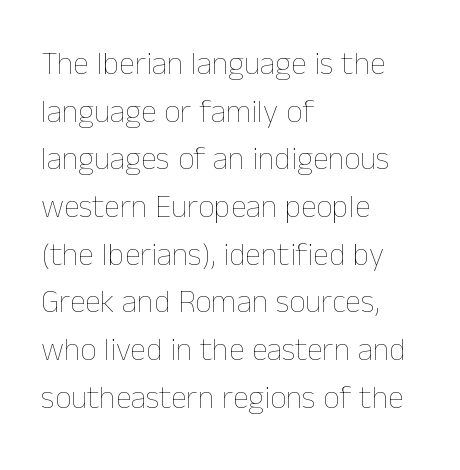
The image shows 32 px thin type, upright; set left-aligned, normal line spacing (1.49x), normal letter spacing, not underlined; low stroke contrast and a medium x-height.
